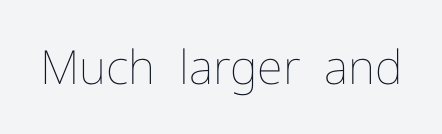
The image shows 47 px thin type, upright; set normal letter spacing, not underlined; low stroke contrast and a medium x-height.
